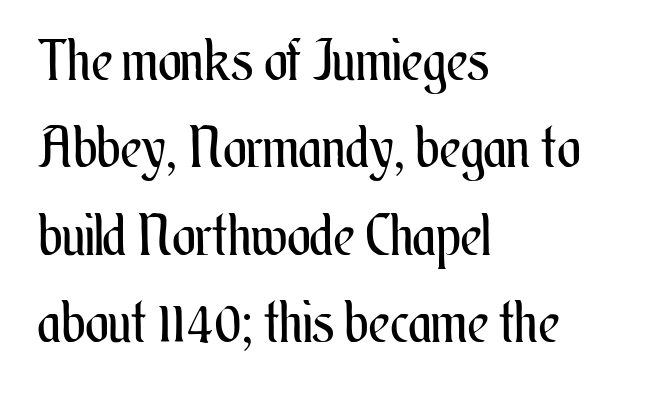
In terms of leading, this rendering sits right in the middle. Tracking here is standard; glyphs follow each other at the usual distance. It's the straight-up-and-down kind of type. These lines stack with their left ends in a neat column. The glyphs are unaccompanied by any horizontal stroke below them. You could not count columns in this text — the font is proportionally spaced.
